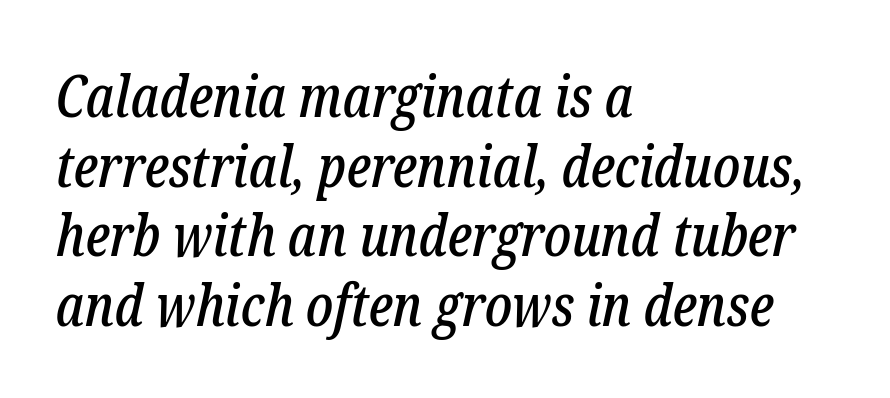
The rendering shows small feet on the letterforms — a serif design. The paragraph shown leans on its left margin. Nobody drew a line under any word here. Varying glyph widths throughout — classic text-font behaviour. The line texture is even and compact thanks to regular tracking.
